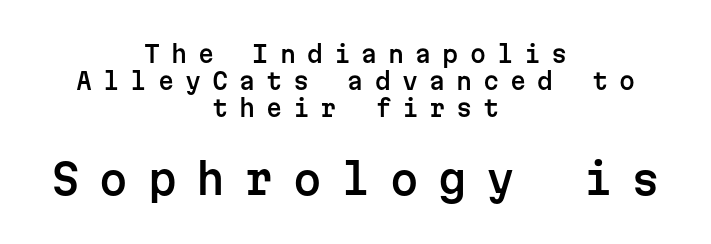
Ascenders rise straight up at ninety degrees. The passage shown is typed in a monospace face where columns stay perfectly aligned. Does the type have serifs? No, each stem ends abruptly. A centered setting, common on invitations and titles, is used for this passage.
